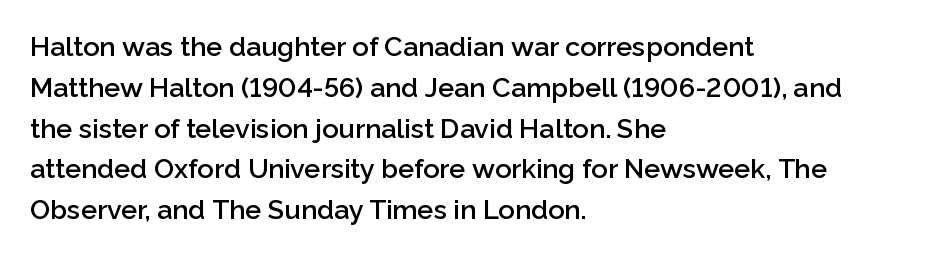
The image shows 27 px text type, upright; set left-aligned, normal line spacing (1.51x), normal letter spacing, not underlined.
